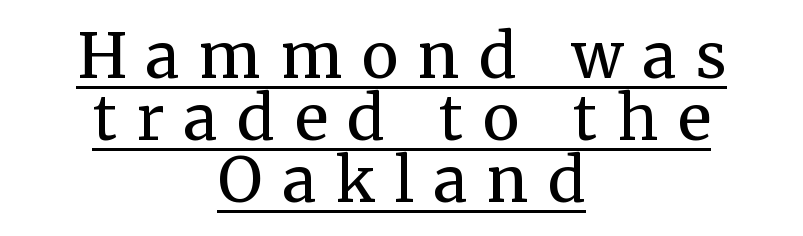
Varying glyph widths throughout — classic text-font behaviour. These lines are centered, leaving both edges ragged. The glyphs are accompanied by a horizontal stroke just below them. Vertical strokes here are truly vertical. No letter is thick-stroked: the sample isn't bold.
